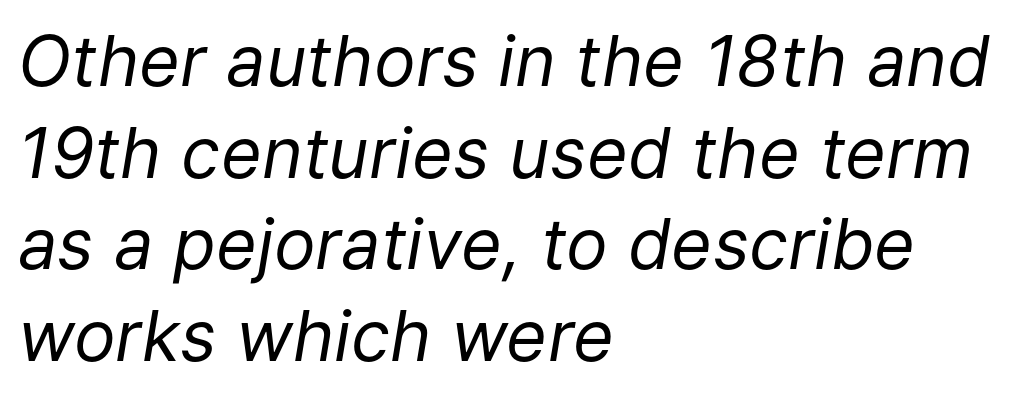
{"italic": "yes", "lean": "right", "slant_degrees": 9, "bold": "no", "weight": "regular", "width": "normal", "stroke_contrast": "low", "x_height": "medium", "monospaced": "no", "underline": "no", "align": "left", "line_spacing": "normal", "line_spacing_ratio": 1.31, "letter_spacing": "normal", "letter_spacing_em": 0.0, "glyph_px": 70}
